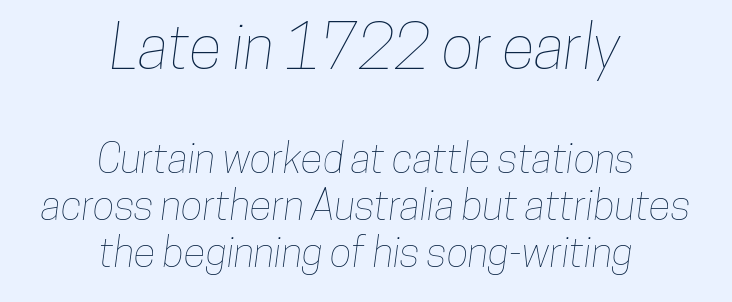
Baseline-to-baseline distance is barely more than the letter height. Think of a printed novel: that variable character pitch is what you see here. You get the large type first, then a drop to smaller type. Observe the ordinary spacing: letters are neighbours, not strangers. The baseline area is clear. Which margin do the lines hug? Neither — every line sits in the middle.
